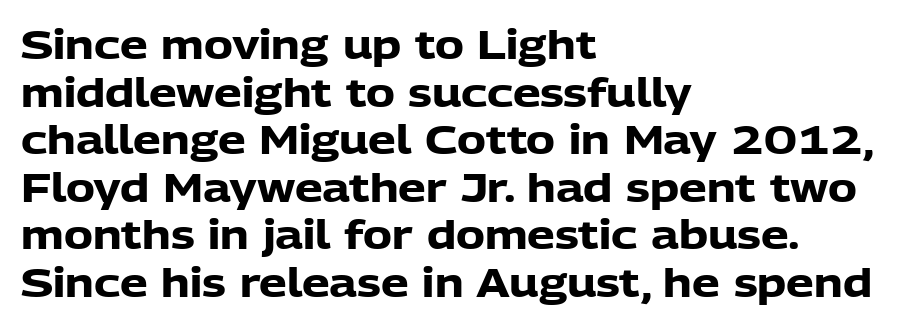
{"serif": "no", "italic": "no", "bold": "yes", "weight": "heavy", "width": "normal", "stroke_contrast": "low", "x_height": "medium", "monospaced": "no", "underline": "no", "align": "left", "line_spacing_ratio": 1.22, "letter_spacing": "normal", "letter_spacing_em": 0.0, "glyph_px": 39}
